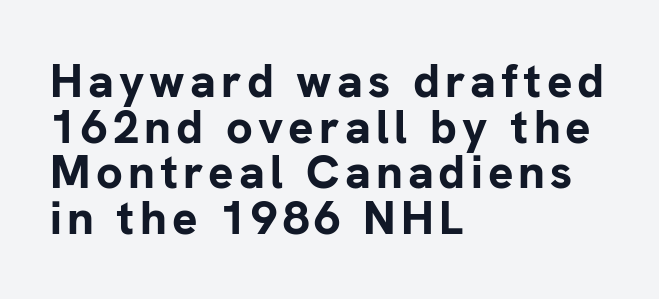
Q: Is the text bold? A: Yes.
Q: Is the text italic (slanted)? A: No, it is upright.
Q: Is the typeface a serif or a sans-serif typeface? A: Sans-serif.
Q: Is the text underlined? A: No.
Q: How is the paragraph aligned? A: Left-aligned.
Q: Is the spacing between lines tight, normal or loose? A: Tight.
Q: Width (condensed, normal, or wide)? A: Normal.
Q: Stroke contrast? A: Low.
Q: x-height? A: Medium.
Q: Monospaced? A: No.
